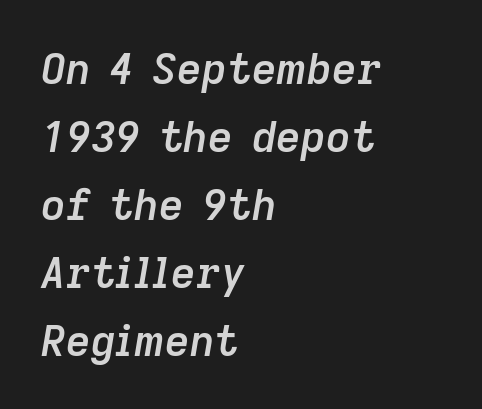
The image shows 43 px semibold type, italic (leaning right); set left-aligned, normal line spacing (1.58x), normal letter spacing, not underlined; low stroke contrast and a medium x-height.
